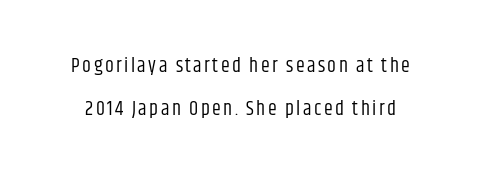
The image shows 20 px text type, upright; set loose line spacing (2.17x), not underlined.
